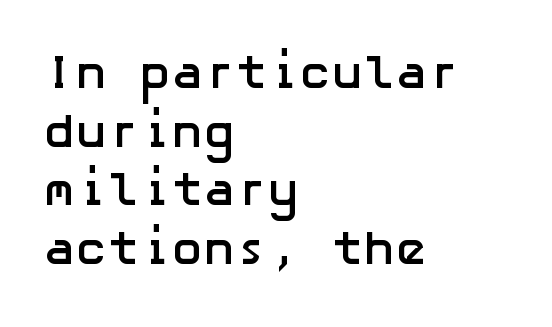
Lines of text with bare space underneath. Summary of weight: heavy, a full bold. The setting favours the left margin, as ordinary paragraphs usually do. Short note: letters normally spaced.
